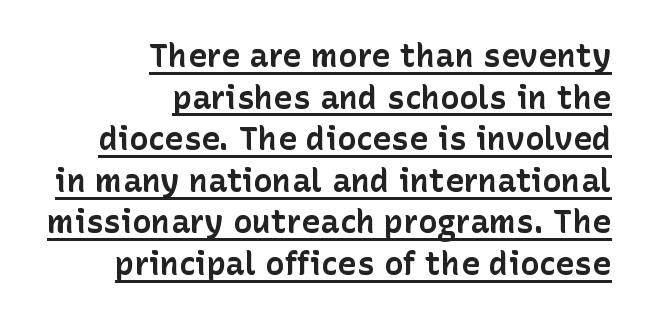
Compared with typical paragraphs, the rows here are spaced about the same. Do the letters lean? They stand straight. Students, this is bold: see how much ink each stroke carries. Between one letter and the next there's only the usual sliver of space. This sample carries an underscore along the baseline area.
